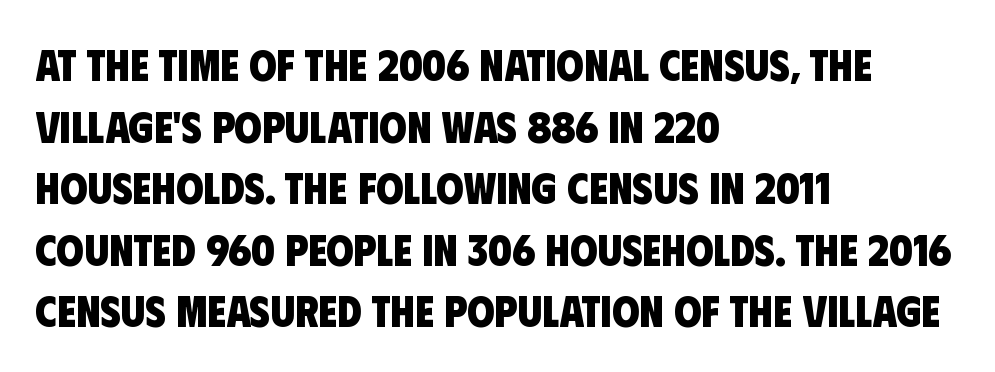
Q: Is the text bold? A: Yes.
Q: Is the typeface a serif or a sans-serif typeface? A: Sans-serif.
Q: Is the text underlined? A: No.
Q: How is the paragraph aligned? A: Left-aligned.
Q: Is the spacing between letters normal or unusually wide? A: Normal.
Q: Is the spacing between lines tight, normal or loose? A: Normal.
Q: Width (condensed, normal, or wide)? A: Condensed.
Q: Stroke contrast? A: Low.
Q: x-height? A: Large.
Q: Monospaced? A: No.
